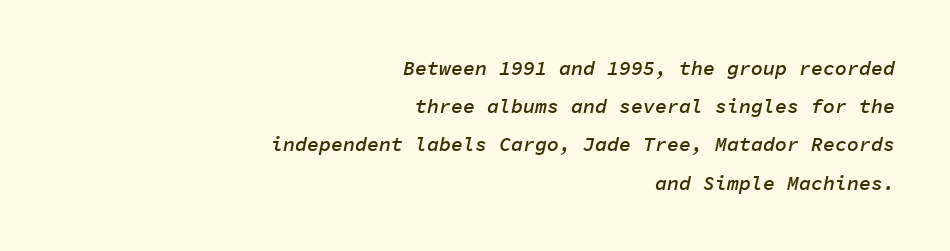
Q: Is the text bold? A: Semi-bold.
Q: Is the text italic (slanted)? A: Yes, it leans right by about 11 degrees.
Q: Is the text underlined? A: No.
Q: How is the paragraph aligned? A: Right-aligned.
Q: Is the spacing between letters normal or unusually wide? A: Normal.
Q: Is the spacing between lines tight, normal or loose? A: Loose.
